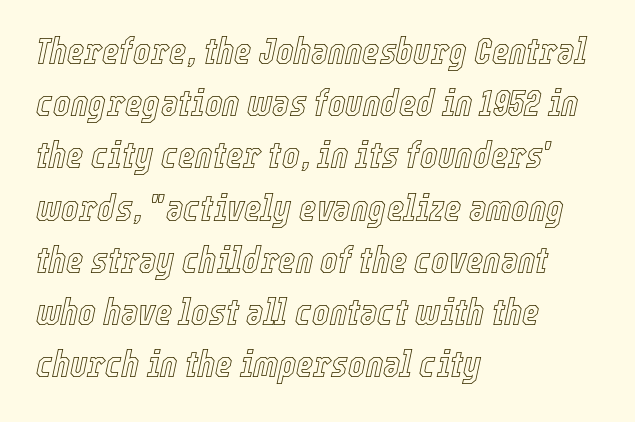
The image shows 37 px condensed type, italic (leaning right); set left-aligned, normal line spacing (1.41x), normal letter spacing, not underlined; a medium x-height.
